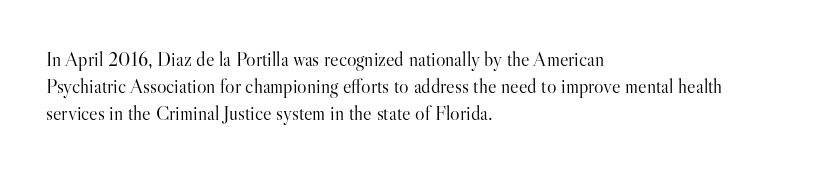
Q: Is the text bold? A: No.
Q: Is the text italic (slanted)? A: No, it is upright.
Q: Is the text underlined? A: No.
Q: How is the paragraph aligned? A: Left-aligned.
Q: Is the spacing between letters normal or unusually wide? A: Normal.
Q: Is the spacing between lines tight, normal or loose? A: Normal.
